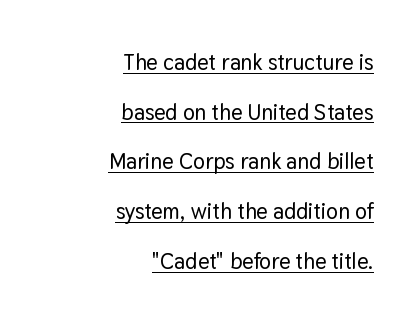
The image shows 22 px text type, upright; set right-aligned, loose line spacing (2.26x), normal letter spacing, underlined.
